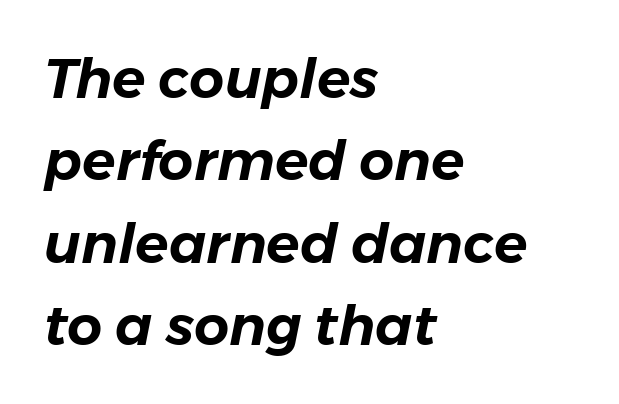
The image shows 55 px text type, italic (leaning right); set left-aligned, normal line spacing (1.5x), normal letter spacing, not underlined; low stroke contrast and a medium x-height.
